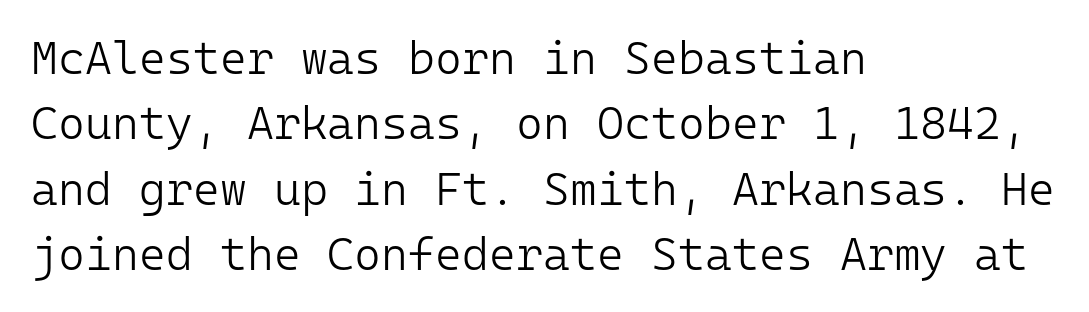
{"serif": "no", "italic": "no", "bold": "no", "weight": "light", "width": "normal", "stroke_contrast": "low", "x_height": "medium", "monospaced": "yes", "underline": "no", "align": "left", "line_spacing": "normal", "line_spacing_ratio": 1.42, "letter_spacing": "normal", "letter_spacing_em": 0.0, "glyph_px": 46}
